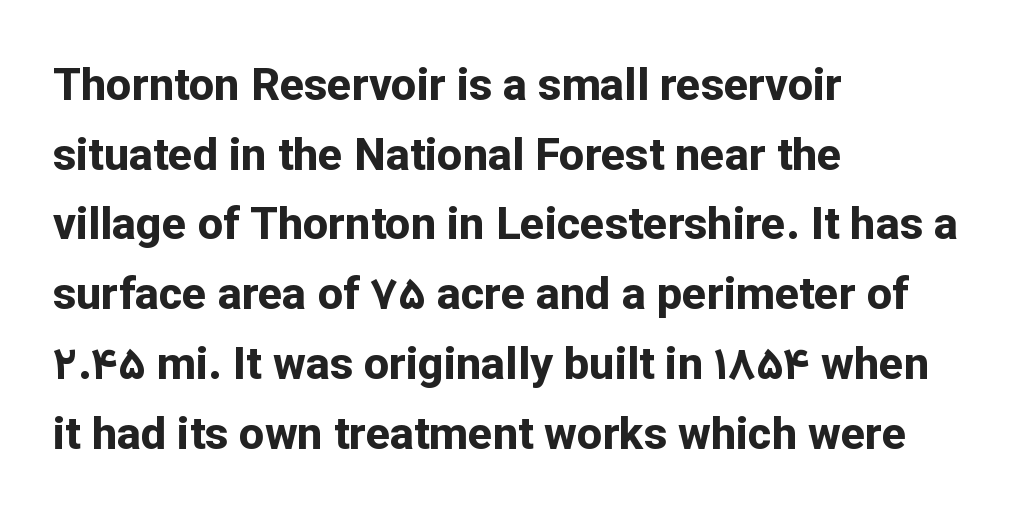
Q: Is the text bold? A: Yes.
Q: Is the text italic (slanted)? A: No, it is upright.
Q: Is the typeface a serif or a sans-serif typeface? A: Sans-serif.
Q: Is the text underlined? A: No.
Q: How is the paragraph aligned? A: Left-aligned.
Q: Is the spacing between letters normal or unusually wide? A: Normal.
Q: Is the spacing between lines tight, normal or loose? A: Normal.
Q: Width (condensed, normal, or wide)? A: Normal.
Q: Stroke contrast? A: Low.
Q: x-height? A: Medium.
Q: Monospaced? A: No.
